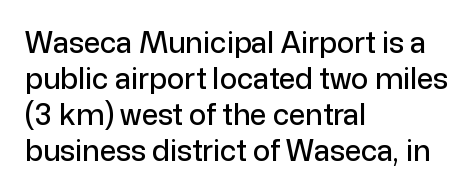
Q: Is the text italic (slanted)? A: No, it is upright.
Q: Is the typeface a serif or a sans-serif typeface? A: Sans-serif.
Q: Is the text underlined? A: No.
Q: How is the paragraph aligned? A: Left-aligned.
Q: Is the spacing between letters normal or unusually wide? A: Normal.
Q: Width (condensed, normal, or wide)? A: Normal.
Q: Stroke contrast? A: Low.
Q: x-height? A: Medium.
Q: Monospaced? A: No.
